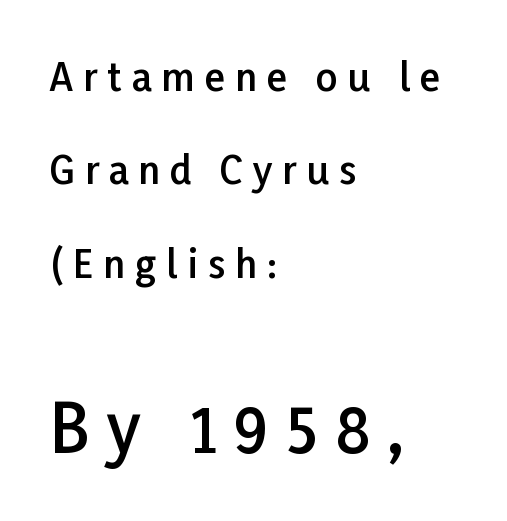
The image shows 66 px semibold sans-serif type, upright; set left-aligned, loose line spacing (2.46x), unusually wide letter spacing (+0.26 em), not underlined; the second (bottom) block is 1.74x larger; low stroke contrast and a medium x-height.
